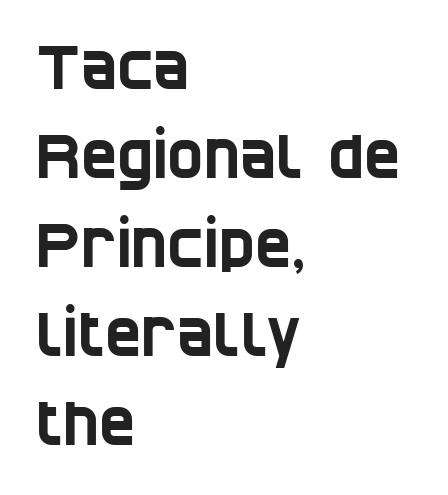
{"serif": "no", "width": "condensed", "stroke_contrast": "low", "x_height": "large", "monospaced": "no", "underline": "no", "align": "left", "line_spacing": "normal", "line_spacing_ratio": 1.46, "letter_spacing": "normal", "letter_spacing_em": 0.0, "glyph_px": 61}
